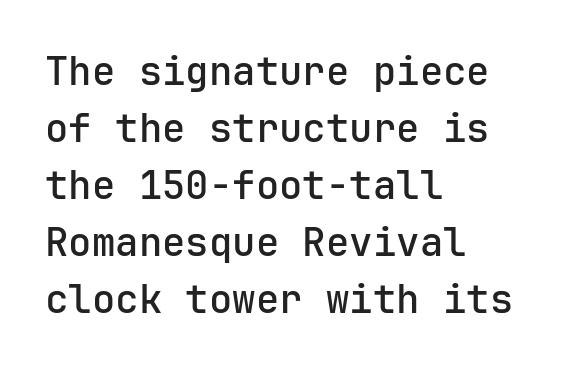
The image shows 39 px sans-serif type, upright, monospaced; set left-aligned, normal line spacing (1.46x), normal letter spacing, not underlined; low stroke contrast and a medium x-height.
